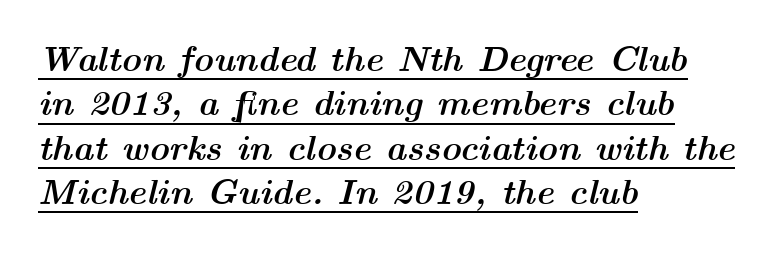
Q: Is the text bold? A: Yes.
Q: Is the text italic (slanted)? A: Yes, it leans right by about 14 degrees.
Q: Is the text underlined? A: Yes.
Q: How is the paragraph aligned? A: Left-aligned.
Q: Is the spacing between letters normal or unusually wide? A: Normal.
Q: Is the spacing between lines tight, normal or loose? A: Normal.
Q: Width (condensed, normal, or wide)? A: Wide.
Q: Stroke contrast? A: Medium.
Q: x-height? A: Medium.
Q: Monospaced? A: No.
